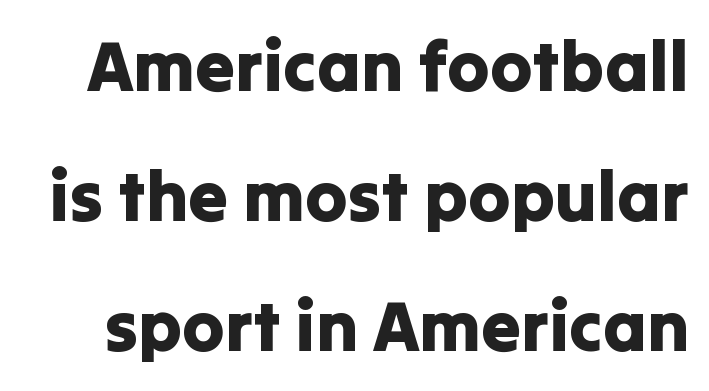
{"serif": "no", "italic": "no", "width": "normal", "stroke_contrast": "low", "x_height": "medium", "monospaced": "no", "underline": "no", "line_spacing_ratio": 1.83, "letter_spacing": "normal", "letter_spacing_em": 0.0, "glyph_px": 71}
